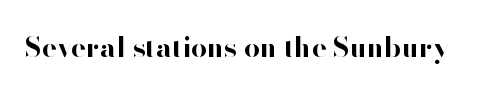
The image shows 28 px bold sans-serif type, upright; set normal letter spacing, not underlined; high stroke contrast and a small x-height.
